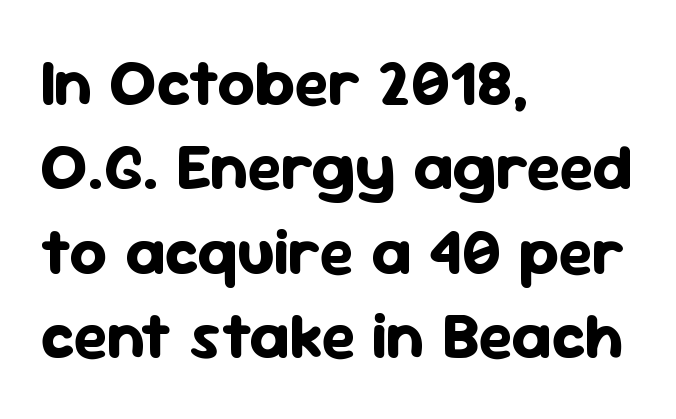
{"serif": "no", "italic": "no", "bold": "yes", "weight": "bold", "width": "normal", "stroke_contrast": "low", "x_height": "medium", "monospaced": "no", "underline": "no", "align": "left", "line_spacing": "normal", "line_spacing_ratio": 1.3, "letter_spacing": "normal", "letter_spacing_em": 0.0, "glyph_px": 65}
